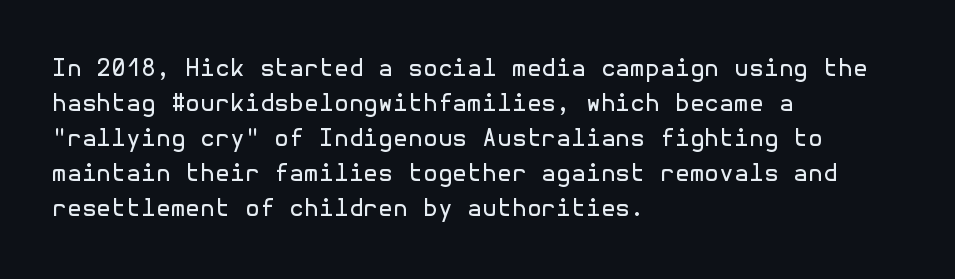
Q: Is the text bold? A: No.
Q: Is the text italic (slanted)? A: No, it is upright.
Q: Is the text underlined? A: No.
Q: How is the paragraph aligned? A: Left-aligned.
Q: Is the spacing between letters normal or unusually wide? A: Normal.
Q: Is the spacing between lines tight, normal or loose? A: Normal.
